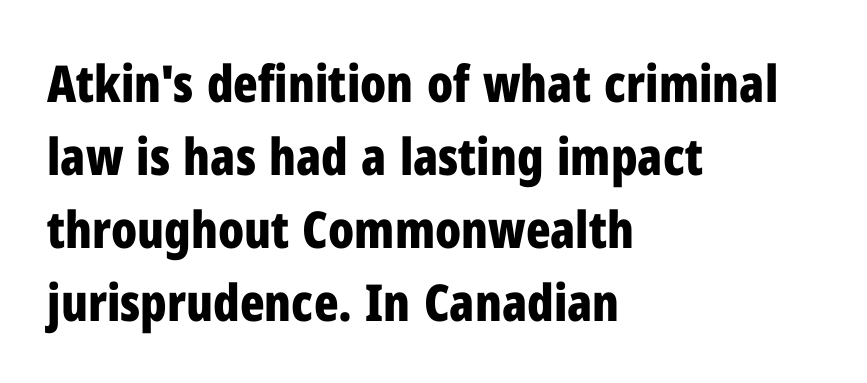
Q: Is the text bold? A: Yes.
Q: Is the text italic (slanted)? A: No, it is upright.
Q: Is the typeface a serif or a sans-serif typeface? A: Sans-serif.
Q: Is the text underlined? A: No.
Q: How is the paragraph aligned? A: Left-aligned.
Q: Is the spacing between letters normal or unusually wide? A: Normal.
Q: Is the spacing between lines tight, normal or loose? A: Normal.
Q: Width (condensed, normal, or wide)? A: Condensed.
Q: Stroke contrast? A: Low.
Q: x-height? A: Medium.
Q: Monospaced? A: No.
